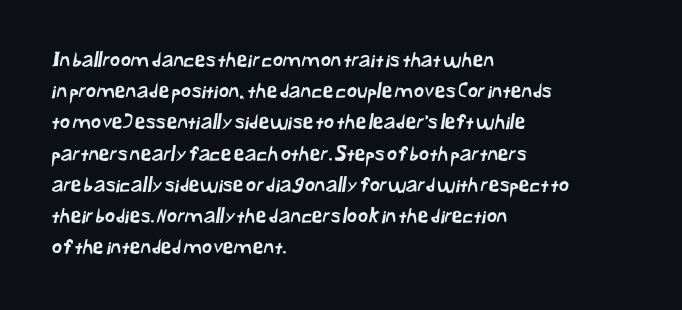
Q: Is the text underlined? A: No.
Q: How is the paragraph aligned? A: Left-aligned.
Q: Is the spacing between letters normal or unusually wide? A: Normal.
Q: Is the spacing between lines tight, normal or loose? A: Normal.
